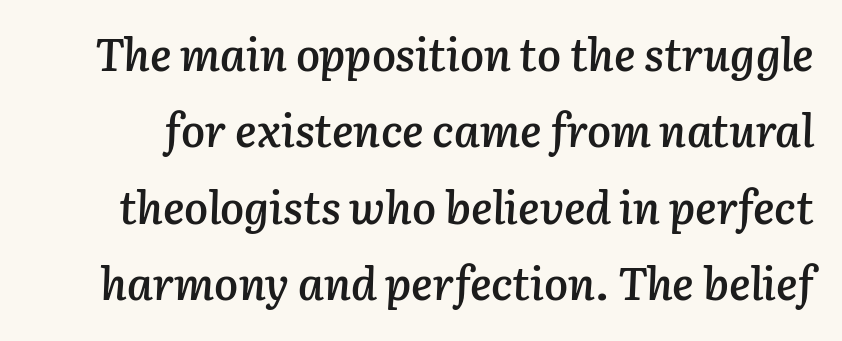
The image shows 45 px semibold type, italic (leaning right); set normal line spacing (1.7x), normal letter spacing, not underlined; low stroke contrast and a medium x-height.
